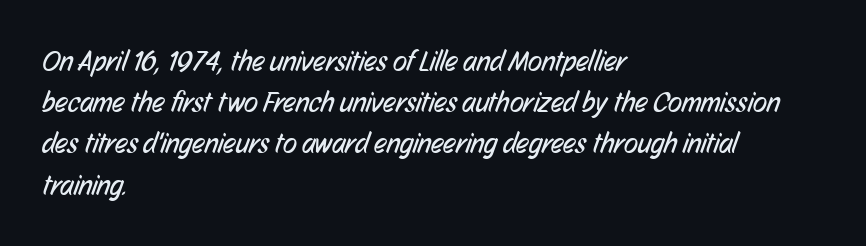
Is the letter spacing exaggerated? No — it looks like the ordinary default. Note the varied advance widths — an 'i' is clearly narrower than an 'm'. The font family rendered here belongs to the sans-serif group. Weight: not bold — regular or lighter. Beneath every word, the page is bare. Casual observation: everything's shoved over to the left.
